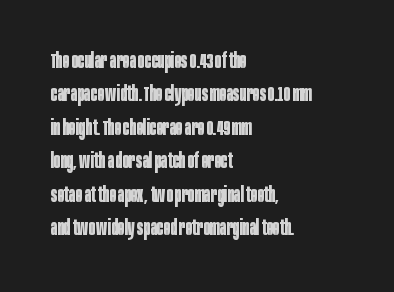
The strip under each line holds only bare page. Between one letter and the next there's only the usual sliver of space. Is there any slant? The stems are plumb. Plenty of ink on the page — the face is bold. Leading matches the norm, producing a regular column.
